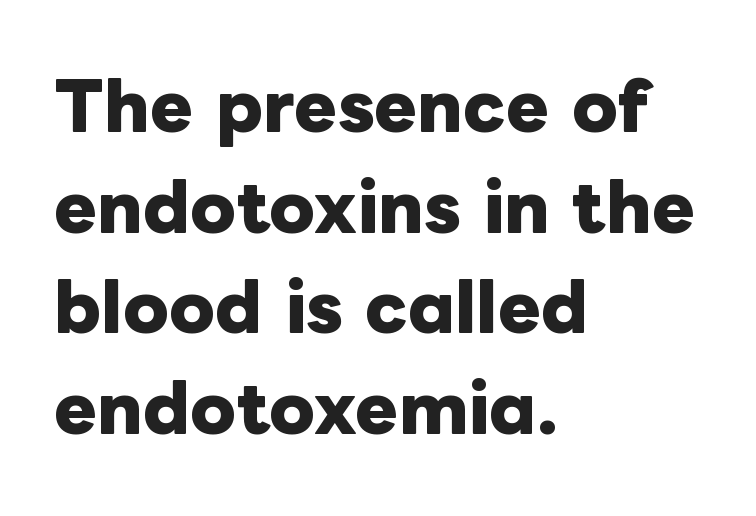
The image shows 65 px heavy type, upright; set left-aligned, normal line spacing (1.55x), normal letter spacing, not underlined; low stroke contrast and a medium x-height.
